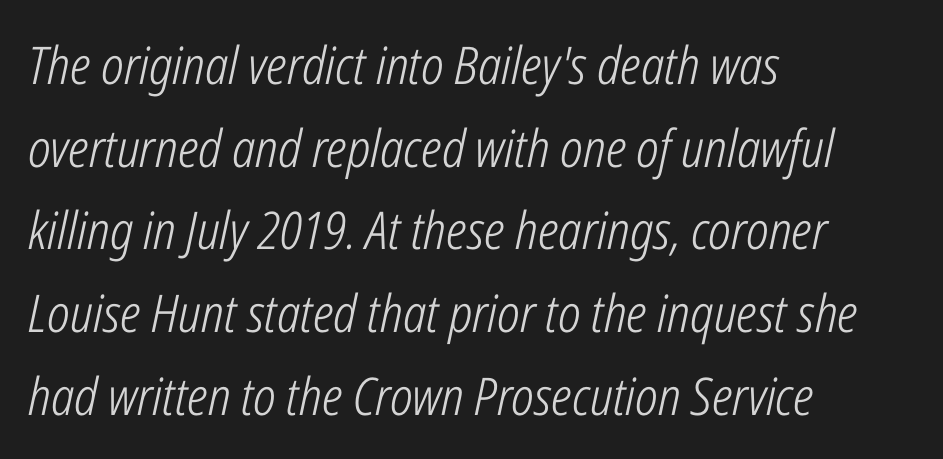
Look at the tracking — it's just the regular setting, nothing added. The leading is moderate, giving the passage an even texture. Stems and bowls with no extra thickness — not bold. All the whitespace from short lines collects on the right. This sample uses an oblique cut, with every glyph tilted off the vertical.
